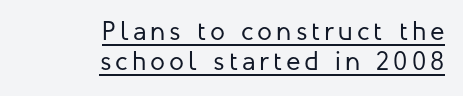
{"italic": "no", "bold": "no", "underline": "yes", "align": "right", "line_spacing": "tight", "line_spacing_ratio": 1.11, "glyph_px": 27}
